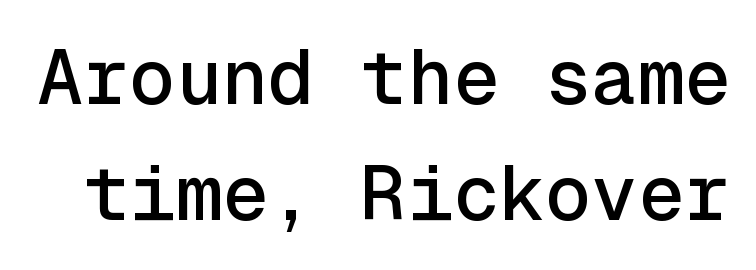
Characters follow at the spacing the type designer built in. Serifs: no, the terminals of the letterforms are clean. The designer left line spacing at the default. The gap between lines stays unmarked.
